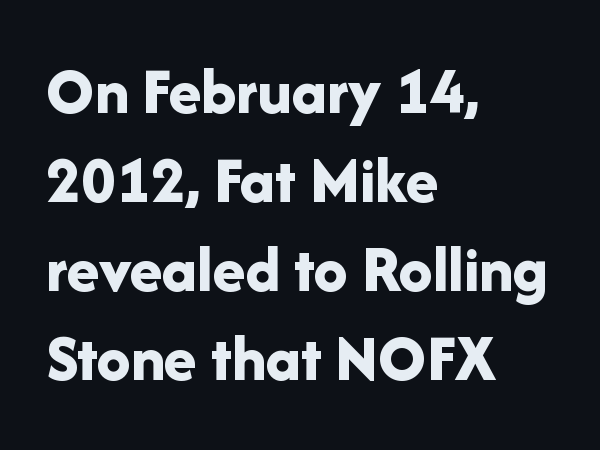
The image shows 67 px bold sans-serif type, upright; set left-aligned, normal line spacing (1.33x), normal letter spacing, not underlined; low stroke contrast and a medium x-height.
